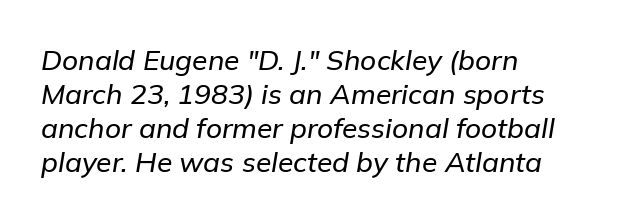
Q: Is the text italic (slanted)? A: Yes, it leans right by about 9 degrees.
Q: Is the text underlined? A: No.
Q: How is the paragraph aligned? A: Left-aligned.
Q: Is the spacing between letters normal or unusually wide? A: Normal.
Q: Width (condensed, normal, or wide)? A: Normal.
Q: Stroke contrast? A: Low.
Q: x-height? A: Medium.
Q: Monospaced? A: No.
